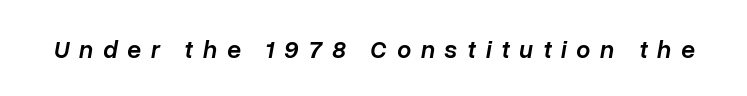
The image shows 25 px text type, italic (leaning right); set unusually wide letter spacing (+0.39 em), not underlined.
